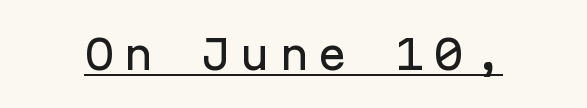
Q: Is the text italic (slanted)? A: No, it is upright.
Q: Is the typeface a serif or a sans-serif typeface? A: Sans-serif.
Q: Is the text underlined? A: Yes.
Q: Is the spacing between letters normal or unusually wide? A: Unusually wide.
Q: Width (condensed, normal, or wide)? A: Normal.
Q: Stroke contrast? A: Low.
Q: x-height? A: Medium.
Q: Monospaced? A: Yes.
